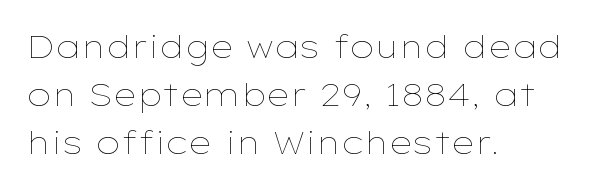
The paragraph has a hard left edge and a soft right edge. The axis of the letterforms is exactly vertical. Whoever set this chose a conventional vertical rhythm. This rendering leaves character spacing at its baseline value. The letters advance in unequal steps, a hallmark of proportional type. The string is rendered with underlining switched off.
